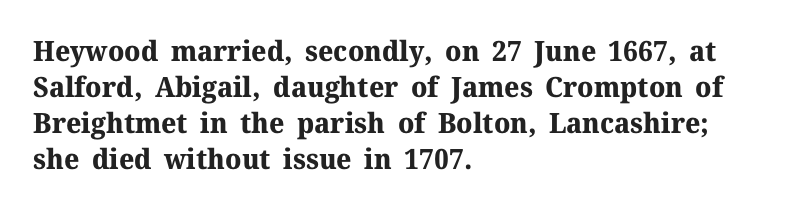
Q: Is the text bold? A: Yes.
Q: Is the text italic (slanted)? A: No, it is upright.
Q: Is the typeface a serif or a sans-serif typeface? A: Serif.
Q: Is the text underlined? A: No.
Q: How is the paragraph aligned? A: Left-aligned.
Q: Is the spacing between letters normal or unusually wide? A: Normal.
Q: Is the spacing between lines tight, normal or loose? A: Normal.
Q: Width (condensed, normal, or wide)? A: Normal.
Q: Stroke contrast? A: Medium.
Q: x-height? A: Medium.
Q: Monospaced? A: No.
